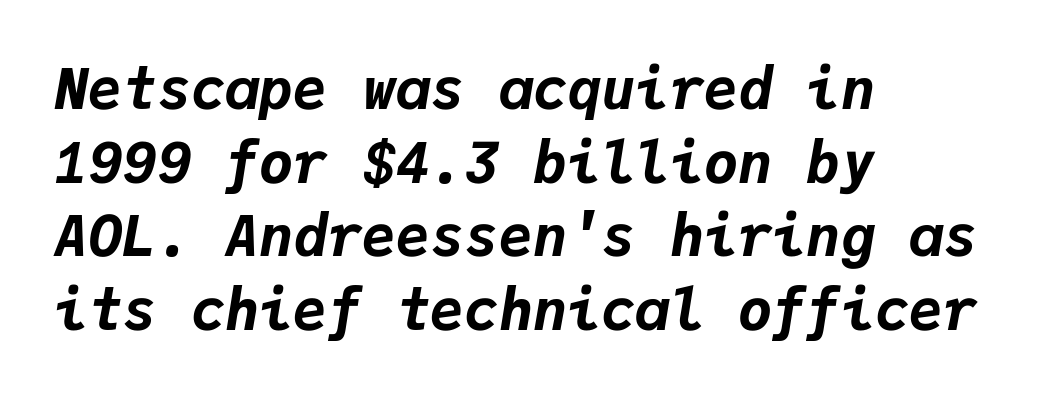
{"italic": "yes", "lean": "right", "slant_degrees": 9, "bold": "yes", "weight": "bold", "width": "normal", "stroke_contrast": "low", "x_height": "medium", "monospaced": "yes", "underline": "no", "align": "left", "line_spacing": "normal", "line_spacing_ratio": 1.29, "letter_spacing": "normal", "letter_spacing_em": 0.0, "glyph_px": 57}
